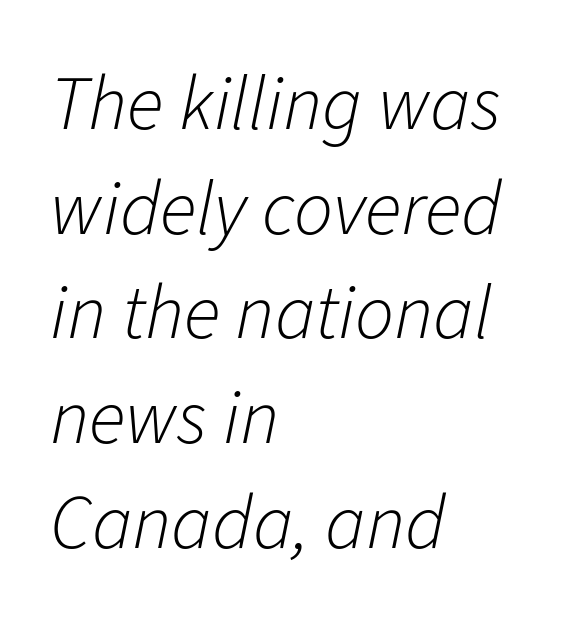
Q: Is the text bold? A: No.
Q: Is the text italic (slanted)? A: Yes, it leans right by about 11 degrees.
Q: Is the text underlined? A: No.
Q: How is the paragraph aligned? A: Left-aligned.
Q: Is the spacing between letters normal or unusually wide? A: Normal.
Q: Is the spacing between lines tight, normal or loose? A: Normal.
Q: Width (condensed, normal, or wide)? A: Normal.
Q: Stroke contrast? A: Low.
Q: x-height? A: Medium.
Q: Monospaced? A: No.
